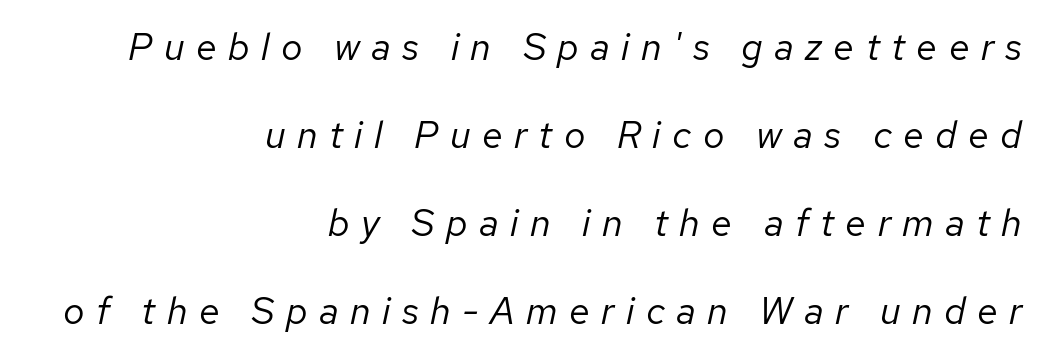
The image shows 38 px regular-weight type, italic (leaning right); set right-aligned, loose line spacing (2.32x), unusually wide letter spacing (+0.3 em), not underlined; low stroke contrast and a medium x-height.
